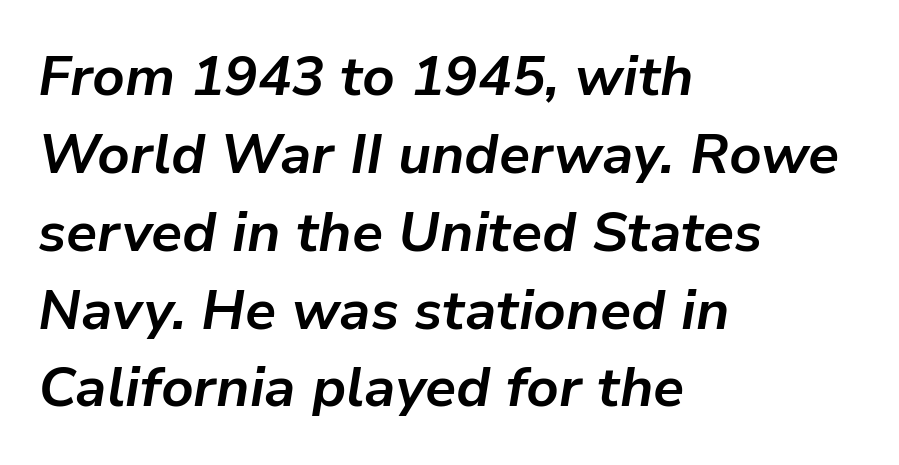
{"italic": "yes", "lean": "right", "slant_degrees": 9, "bold": "yes", "weight": "bold", "width": "normal", "stroke_contrast": "low", "x_height": "medium", "monospaced": "no", "underline": "no", "align": "left", "line_spacing": "normal", "line_spacing_ratio": 1.39, "letter_spacing": "normal", "letter_spacing_em": 0.0, "glyph_px": 56}
